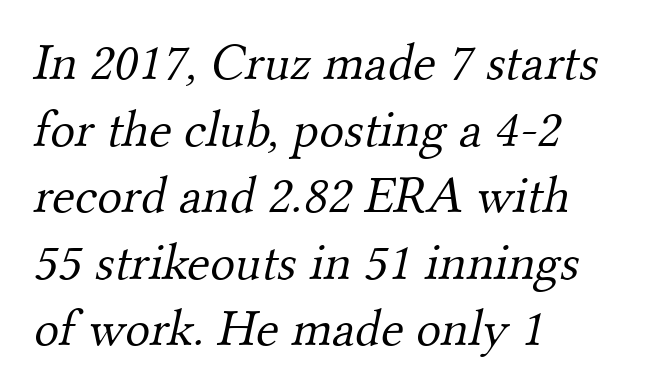
The image shows 52 px light serif type; set left-aligned, normal line spacing (1.28x), normal letter spacing, not underlined; medium stroke contrast and a small x-height.
